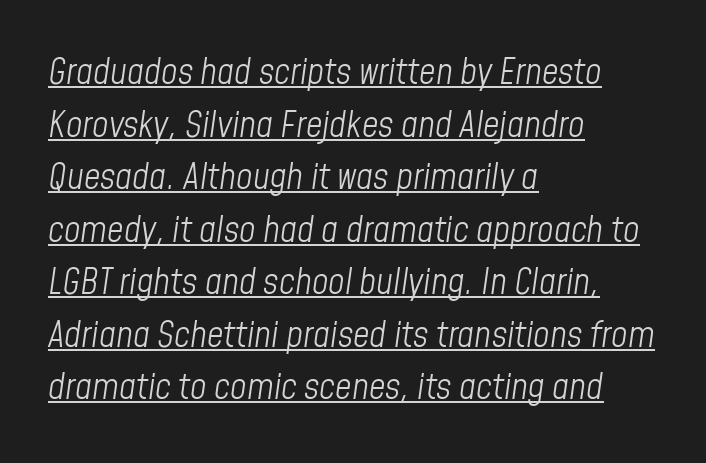
The image shows 36 px light, condensed type, italic (leaning right); set left-aligned, normal line spacing (1.46x), normal letter spacing, underlined; low stroke contrast and a medium x-height.
